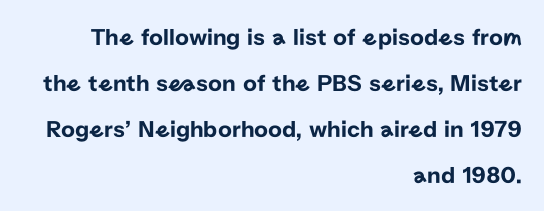
The lines are spread far apart with generous leading. Italic? Not at all — the glyphs are vertical. Each word holds together tightly as a unit, with standard inter-letter gaps. Line ends are locked; line starts wander. The passage shown is not underscored anywhere.
